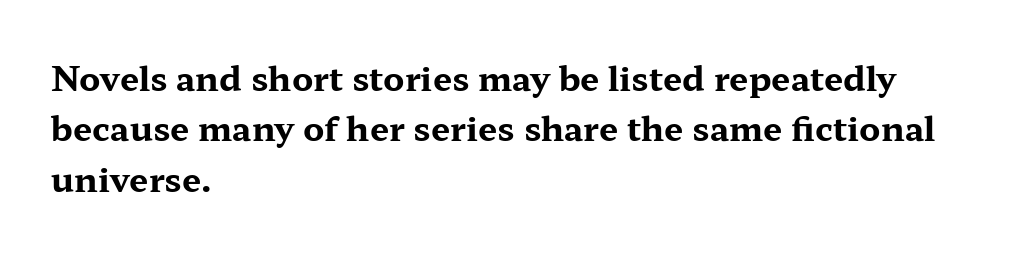
Q: Is the text bold? A: Yes.
Q: Is the text italic (slanted)? A: No, it is upright.
Q: Is the typeface a serif or a sans-serif typeface? A: Serif.
Q: Is the text underlined? A: No.
Q: How is the paragraph aligned? A: Left-aligned.
Q: Is the spacing between letters normal or unusually wide? A: Normal.
Q: Is the spacing between lines tight, normal or loose? A: Normal.
Q: Width (condensed, normal, or wide)? A: Wide.
Q: Stroke contrast? A: Medium.
Q: x-height? A: Medium.
Q: Monospaced? A: No.
